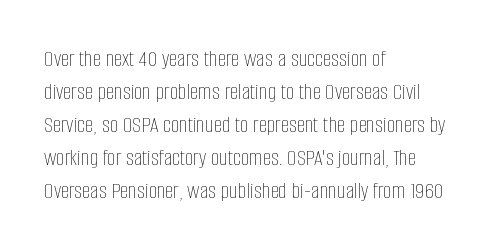
{"italic": "no", "bold": "no", "underline": "no", "align": "left", "line_spacing": "normal", "line_spacing_ratio": 1.37, "letter_spacing": "normal", "letter_spacing_em": 0.0, "glyph_px": 24}
